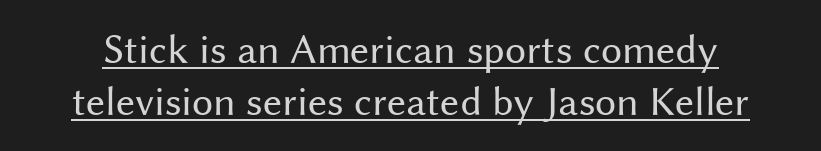
Q: Is the text bold? A: No.
Q: Is the text italic (slanted)? A: No, it is upright.
Q: Is the typeface a serif or a sans-serif typeface? A: Sans-serif.
Q: Is the text underlined? A: Yes.
Q: Is the spacing between letters normal or unusually wide? A: Normal.
Q: Width (condensed, normal, or wide)? A: Normal.
Q: Stroke contrast? A: Medium.
Q: x-height? A: Medium.
Q: Monospaced? A: No.
